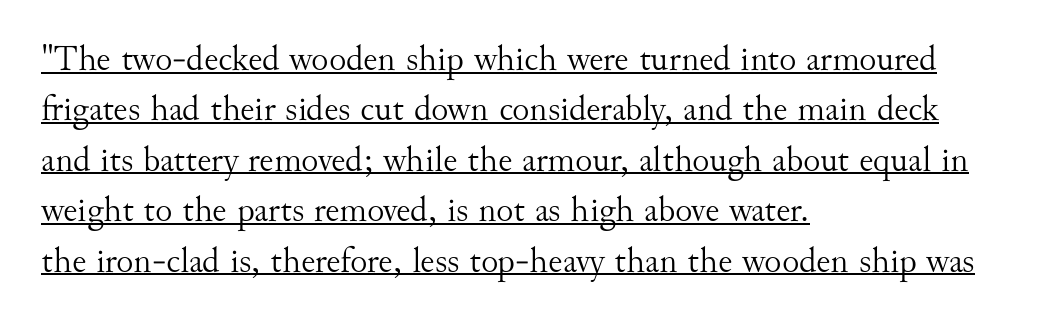
Style check: upright. This rendering features underlined lettering. Interline gaps are of average width in this sample. These lines are rendered in a variable-pitch font. Heft: none added — not bold.
